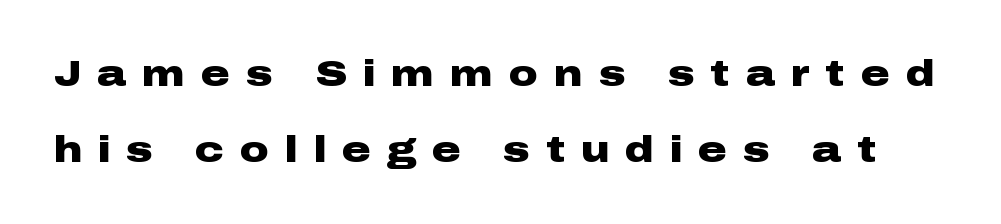
The image shows 36 px heavy, wide sans-serif type, upright; set loose line spacing (2.1x), unusually wide letter spacing (+0.44 em), not underlined; low stroke contrast and a medium x-height.
